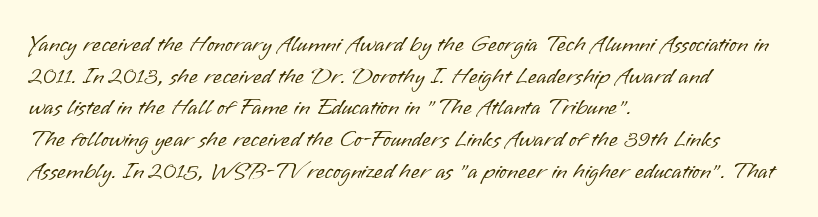
Line spacing here is normal. The text block is weighted toward the left margin, trailing off unevenly rightward. Lines of text with bare space underneath. Nothing unusual about the tracking: characters are spaced as the font intends. A quiet, ordinary-to-light weight characterises the typeface.
